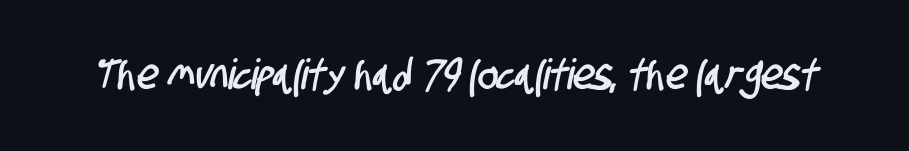
The image shows 42 px condensed sans-serif type; set normal letter spacing, not underlined; low stroke contrast and a large x-height.
